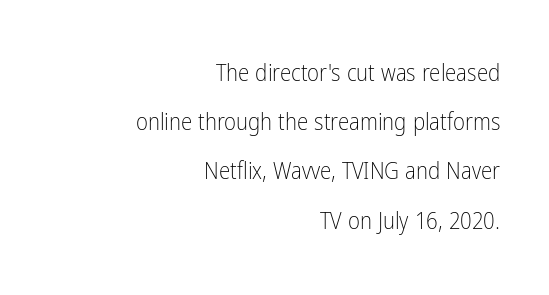
The image shows 23 px text type, upright; set right-aligned, loose line spacing (2.14x), normal letter spacing, not underlined.
